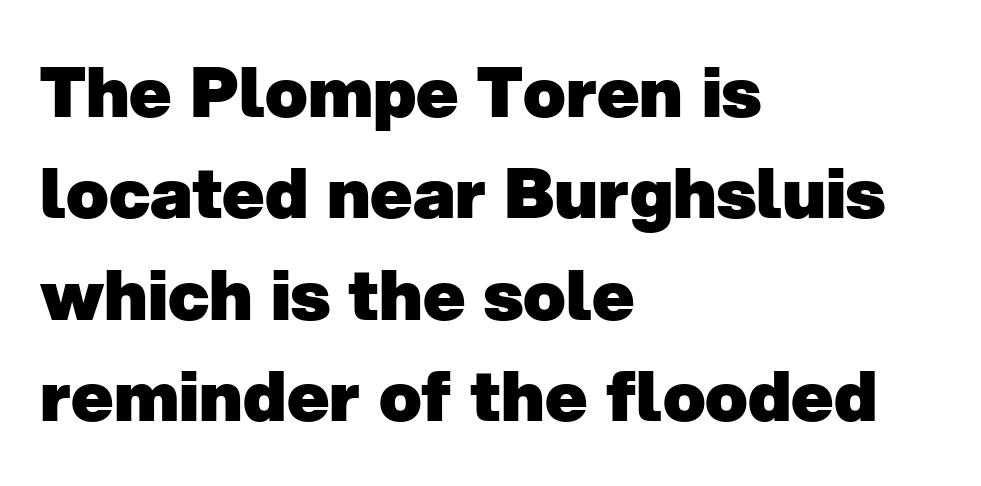
The image shows 70 px heavy sans-serif type; set left-aligned, normal line spacing (1.45x), normal letter spacing, not underlined; low stroke contrast and a medium x-height.
